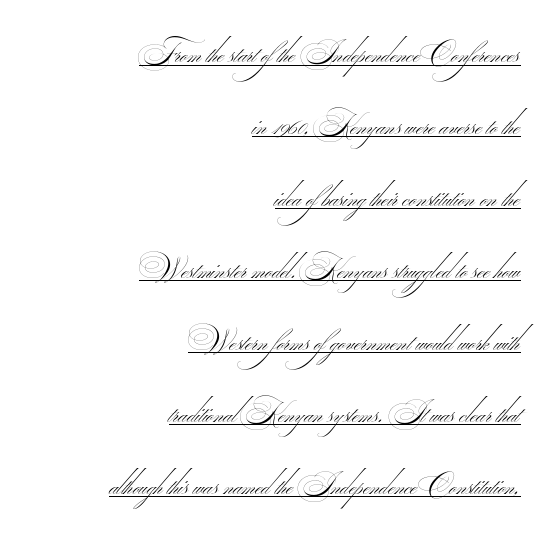
The image shows 29 px thin, wide sans-serif type; set right-aligned, loose line spacing (2.48x), normal letter spacing, underlined; medium stroke contrast.
